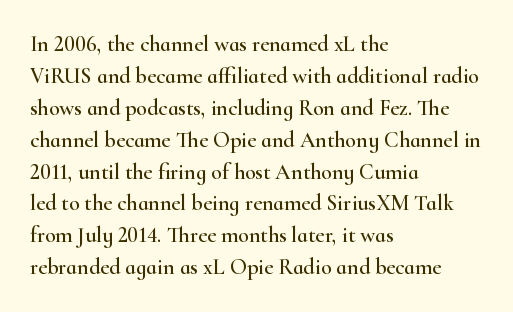
{"italic": "no", "underline": "no", "align": "left", "line_spacing": "normal", "line_spacing_ratio": 1.45, "letter_spacing": "normal", "letter_spacing_em": 0.0, "glyph_px": 22}
